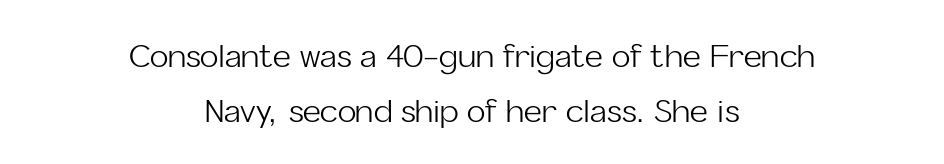
The image shows 31 px light sans-serif type, upright; set centered, line spacing 1.79x, normal letter spacing, not underlined; low stroke contrast and a medium x-height.
